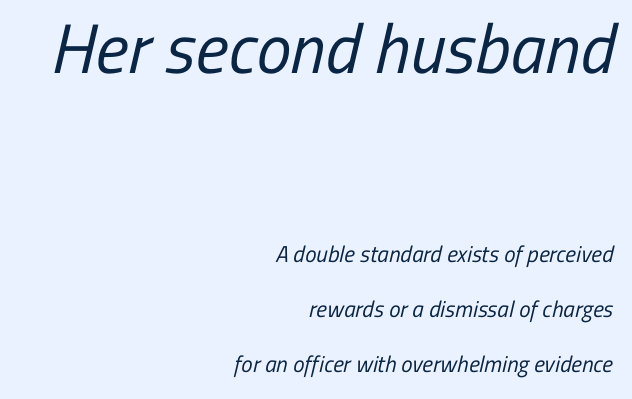
{"serif": "no", "bold": "no", "weight": "regular", "width": "condensed", "stroke_contrast": "low", "x_height": "medium", "monospaced": "no", "underline": "no", "align": "right", "line_spacing": "loose", "line_spacing_ratio": 2.4, "letter_spacing": "normal", "letter_spacing_em": 0.0, "larger_block": "first", "size_ratio": 3.04, "glyph_px": 70}
